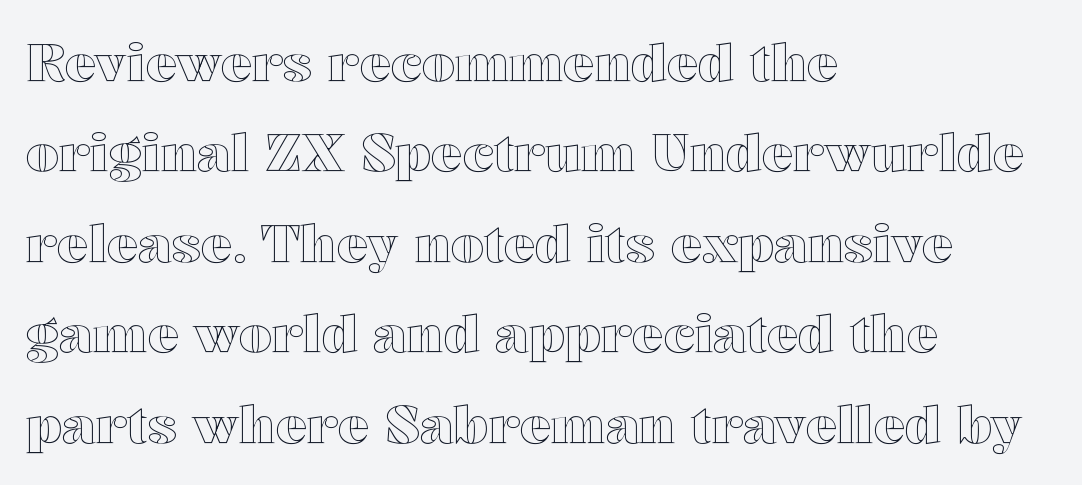
{"italic": "no", "width": "wide", "x_height": "medium", "monospaced": "no", "underline": "no", "align": "left", "line_spacing_ratio": 1.74, "letter_spacing": "normal", "letter_spacing_em": 0.0, "glyph_px": 52}
